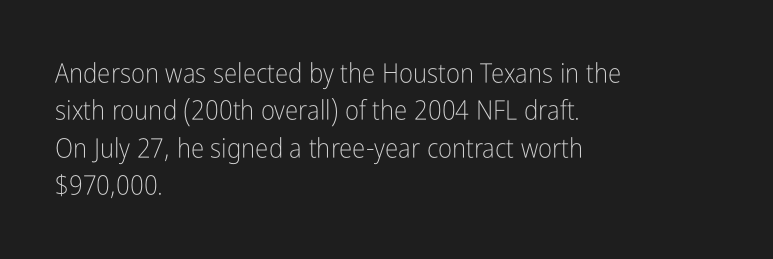
Interline gaps are of average width in this sample. Inter-character spacing is left at the font's built-in metrics. If you drew a line through each stem, it would be perfectly vertical. Words float on clear page, feet unadorned. Each line starts at the same left margin while the right side varies.
